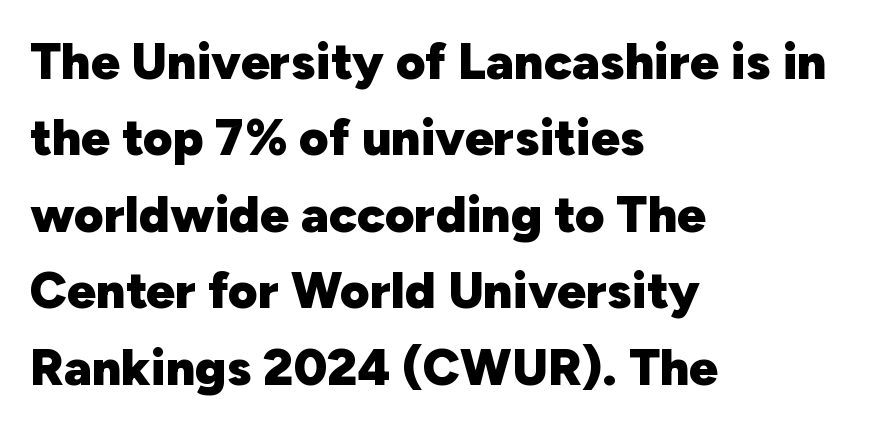
{"serif": "no", "italic": "no", "bold": "yes", "weight": "heavy", "width": "normal", "stroke_contrast": "low", "x_height": "medium", "monospaced": "no", "underline": "no", "align": "left", "line_spacing": "normal", "line_spacing_ratio": 1.5, "letter_spacing": "normal", "letter_spacing_em": 0.0, "glyph_px": 51}
